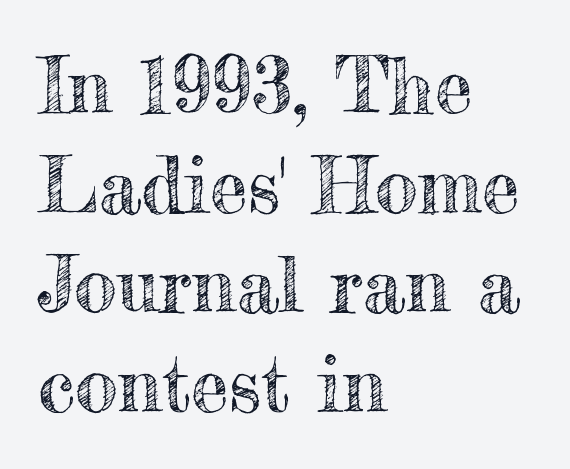
The image shows 76 px text type, upright; set left-aligned, normal line spacing (1.31x), normal letter spacing, not underlined; a small x-height.
